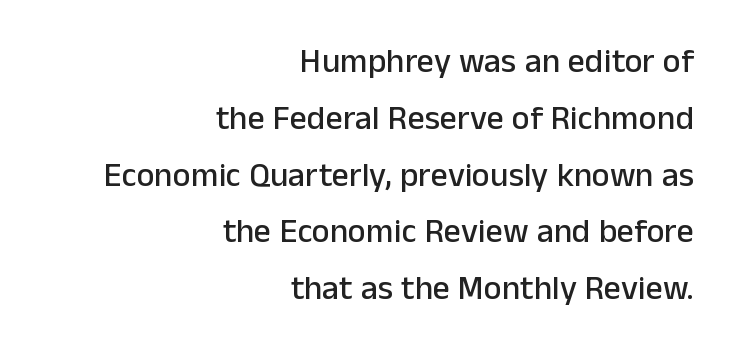
{"serif": "no", "italic": "no", "width": "normal", "stroke_contrast": "low", "x_height": "medium", "monospaced": "no", "underline": "no", "align": "right", "line_spacing": "normal", "line_spacing_ratio": 1.67, "letter_spacing": "normal", "letter_spacing_em": 0.0, "glyph_px": 34}
